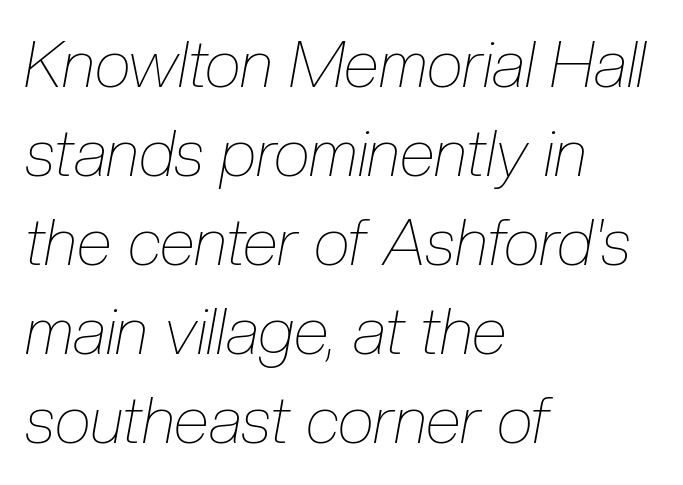
The image shows 65 px thin, condensed type, italic (leaning right); set left-aligned, normal line spacing (1.37x), normal letter spacing, not underlined; low stroke contrast and a medium x-height.
